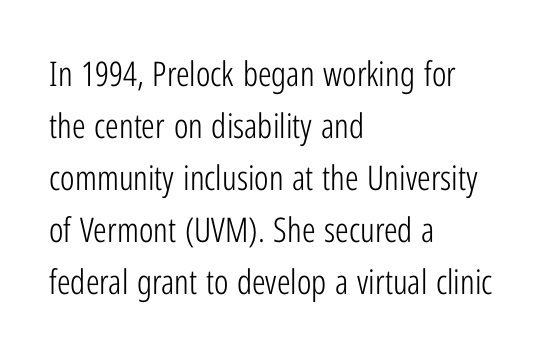
When letters stand straight like this, we call the style roman or upright. Honestly, there is no underline to notice here at all. To sum up the face: it is a sans, with no serifs. Observe the ordinary spacing: letters are neighbours, not strangers. A quiet, ordinary-to-light weight characterises the typeface. The passage shown is typed in a proportional face where columns would drift.
